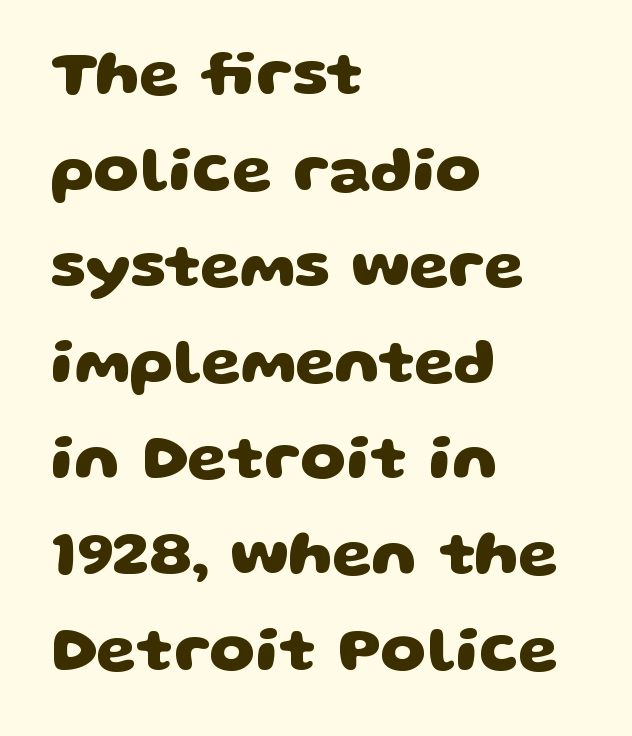
The image shows 64 px heavy, wide sans-serif type; set left-aligned, normal line spacing (1.5x), normal letter spacing, not underlined; low stroke contrast and a large x-height.
